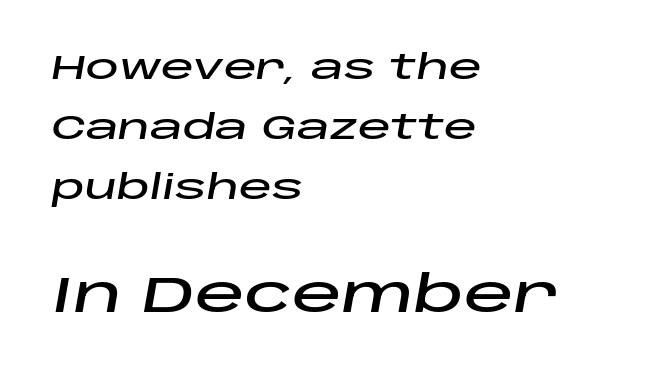
Q: Is the text italic (slanted)? A: Yes, it leans right by about 10 degrees.
Q: Is the text underlined? A: No.
Q: How is the paragraph aligned? A: Left-aligned.
Q: Is the spacing between letters normal or unusually wide? A: Normal.
Q: Which block of text is set in a larger size, the first (top) or the second (bottom)? A: The second (bottom) one.
Q: Width (condensed, normal, or wide)? A: Wide.
Q: Stroke contrast? A: Low.
Q: x-height? A: Large.
Q: Monospaced? A: No.
